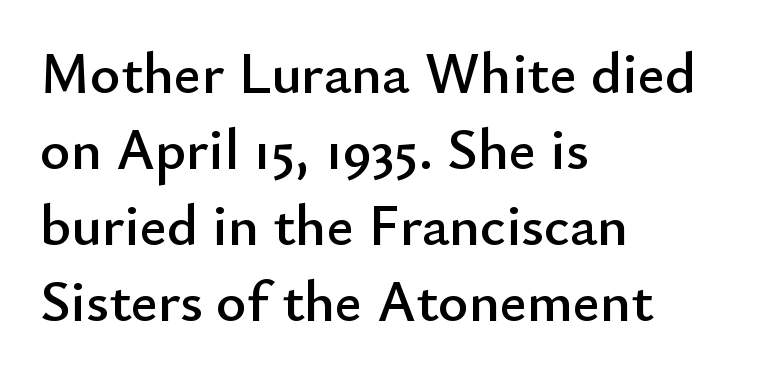
Q: Is the text italic (slanted)? A: No, it is upright.
Q: Is the typeface a serif or a sans-serif typeface? A: Sans-serif.
Q: Is the text underlined? A: No.
Q: How is the paragraph aligned? A: Left-aligned.
Q: Is the spacing between letters normal or unusually wide? A: Normal.
Q: Is the spacing between lines tight, normal or loose? A: Normal.
Q: Width (condensed, normal, or wide)? A: Normal.
Q: Stroke contrast? A: Low.
Q: x-height? A: Small.
Q: Monospaced? A: No.
